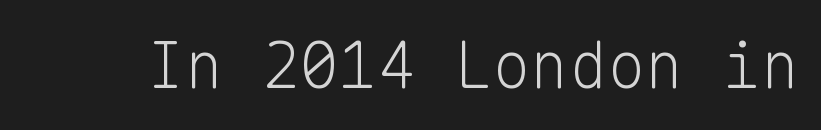
{"serif": "no", "italic": "no", "bold": "no", "weight": "light", "width": "normal", "stroke_contrast": "low", "x_height": "medium", "monospaced": "yes", "underline": "no", "letter_spacing": "normal", "letter_spacing_em": 0.0, "glyph_px": 64}
